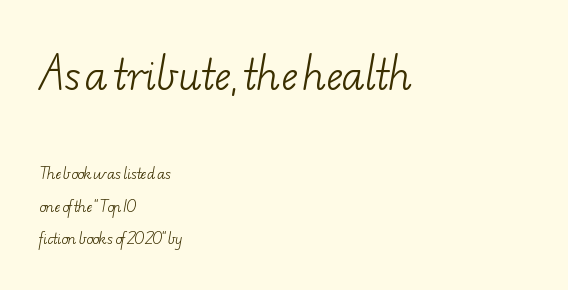
The image shows 39 px light, wide serif type; set left-aligned, loose line spacing (2.31x), normal letter spacing, not underlined; the first (top) block is 2.79x larger; low stroke contrast and a small x-height.
